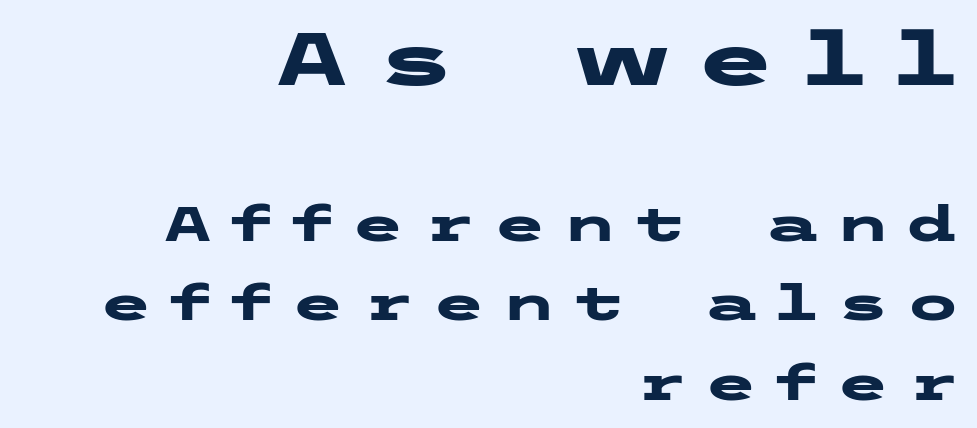
The image shows 74 px heavy, wide sans-serif type, upright; set right-aligned, normal line spacing (1.62x), unusually wide letter spacing (+0.34 em), not underlined; the first (top) block is 1.51x larger; low stroke contrast and a medium x-height.
